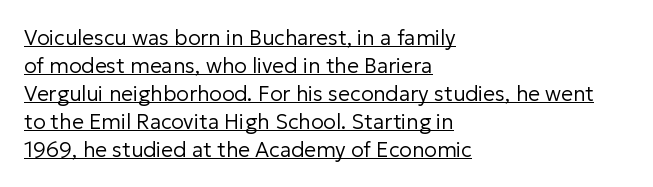
{"italic": "no", "bold": "no", "underline": "yes", "align": "left", "line_spacing": "normal", "line_spacing_ratio": 1.33, "letter_spacing": "normal", "letter_spacing_em": 0.0, "glyph_px": 21}
